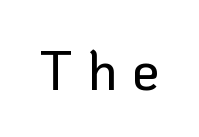
Q: Is the text italic (slanted)? A: No, it is upright.
Q: Is the typeface a serif or a sans-serif typeface? A: Sans-serif.
Q: Is the text underlined? A: No.
Q: Is the spacing between letters normal or unusually wide? A: Unusually wide.
Q: Width (condensed, normal, or wide)? A: Normal.
Q: Stroke contrast? A: Low.
Q: x-height? A: Medium.
Q: Monospaced? A: No.
